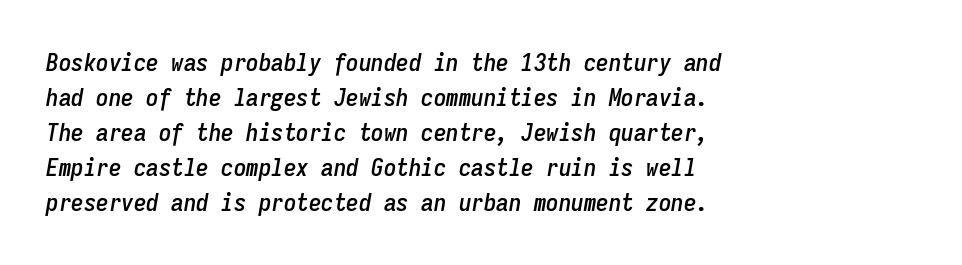
Q: Is the text italic (slanted)? A: Yes, it leans right by about 9 degrees.
Q: Is the text underlined? A: No.
Q: How is the paragraph aligned? A: Left-aligned.
Q: Is the spacing between letters normal or unusually wide? A: Normal.
Q: Is the spacing between lines tight, normal or loose? A: Normal.
